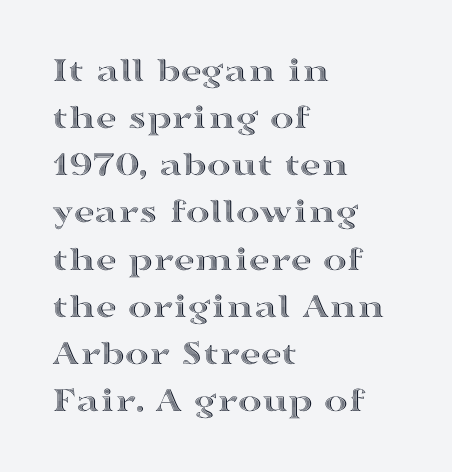
Tracking value appears to be zero — textbook default spacing. Proportional: the letters do not fall into vertical columns. Rows of type keep a routine distance in the vertical direction. The text block is weighted toward the left margin, trailing off unevenly rightward.
